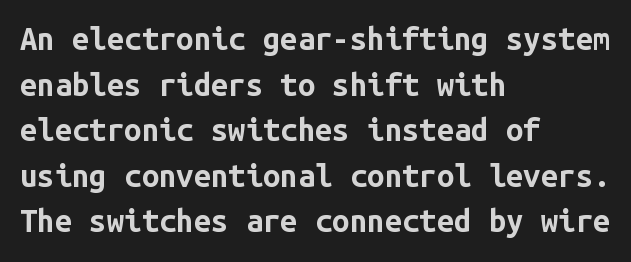
{"serif": "no", "italic": "no", "bold": "yes", "weight": "bold", "width": "normal", "stroke_contrast": "low", "x_height": "medium", "monospaced": "yes", "underline": "no", "align": "left", "line_spacing": "normal", "line_spacing_ratio": 1.47, "letter_spacing": "normal", "letter_spacing_em": 0.0, "glyph_px": 31}
